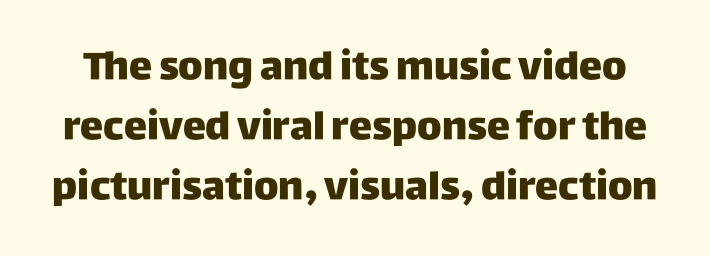
The image shows 39 px heavy sans-serif type, upright; set normal line spacing (1.54x), normal letter spacing, not underlined; low stroke contrast and a large x-height.
